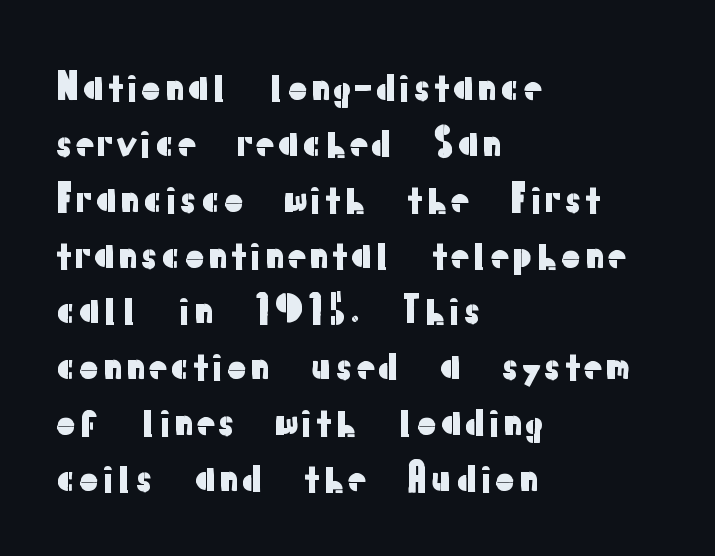
Default kerning and tracking; the words read as compact shapes. The characters display no serif detailing; their extremities are plain. If you drew a line through each stem, it would be perfectly vertical. Clear beneath every line of the passage. Is there much room between lines? A standard amount, neither cramped nor airy. Short and long lines alike share a common starting point at left.
